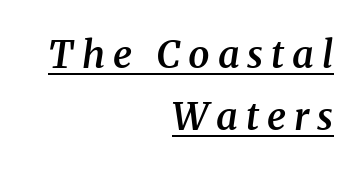
The image shows 38 px semibold serif type, italic (leaning right); set right-aligned, normal line spacing (1.64x), unusually wide letter spacing (+0.21 em), underlined; medium stroke contrast and a medium x-height.
